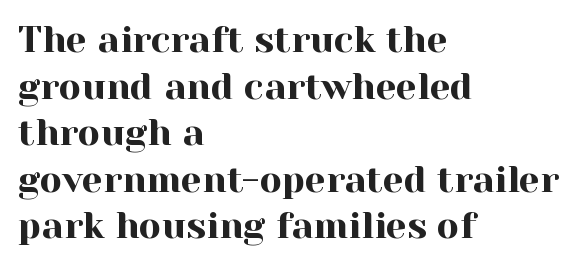
The image shows 37 px serif type, upright; set left-aligned, normal line spacing (1.26x), normal letter spacing, not underlined; a medium x-height.
